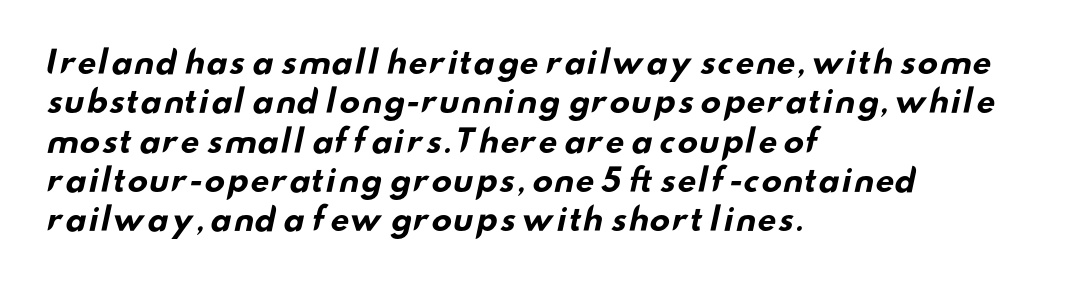
The string is rendered with underlining switched off. Looks like regular typesetting: each glyph gets only the width it needs. The characters look thick and weighty, a clear bold. The text block is weighted toward the left margin, trailing off unevenly rightward.
